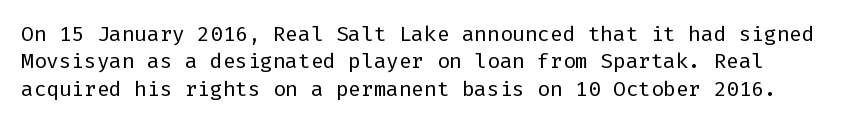
{"italic": "no", "bold": "no", "underline": "no", "line_spacing": "normal", "line_spacing_ratio": 1.3, "letter_spacing": "normal", "letter_spacing_em": 0.0, "glyph_px": 21}
